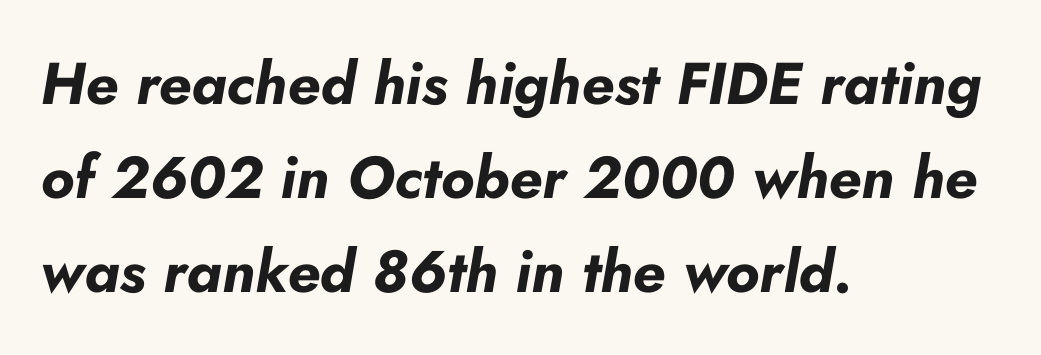
The image shows 59 px bold type, italic (leaning right); set left-aligned, normal line spacing (1.59x), normal letter spacing, not underlined; low stroke contrast and a small x-height.
